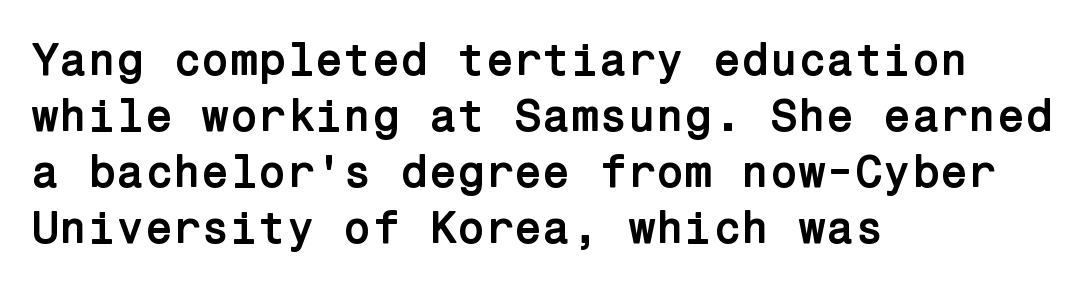
Only glyphs here, with clear space below each row. No italicization has been applied; the sample stays upright. Words appear dense and cohesive because spacing is normal. Look at the bottom of the vertical strokes: they stop flat, with no serifs.
